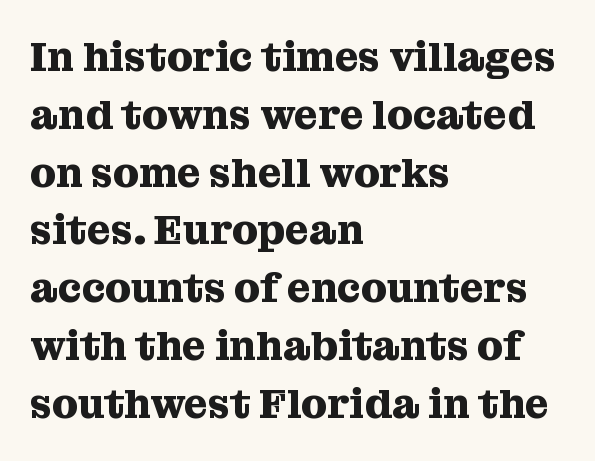
Q: Is the text bold? A: Yes.
Q: Is the text italic (slanted)? A: No, it is upright.
Q: Is the typeface a serif or a sans-serif typeface? A: Serif.
Q: Is the text underlined? A: No.
Q: How is the paragraph aligned? A: Left-aligned.
Q: Is the spacing between letters normal or unusually wide? A: Normal.
Q: Is the spacing between lines tight, normal or loose? A: Normal.
Q: Width (condensed, normal, or wide)? A: Normal.
Q: Stroke contrast? A: Medium.
Q: x-height? A: Medium.
Q: Monospaced? A: No.
